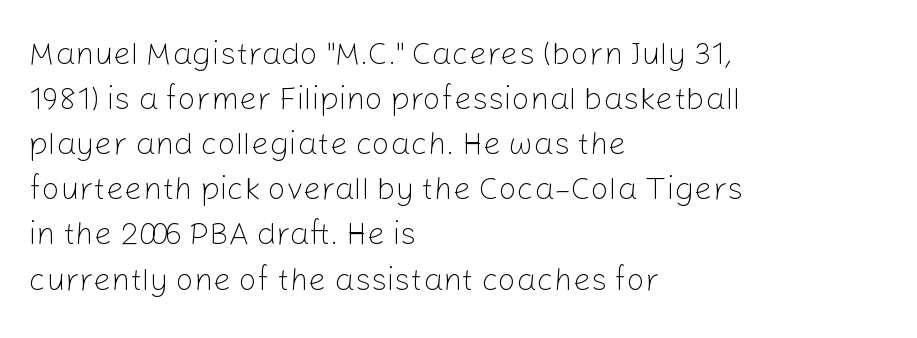
Q: Is the text bold? A: No.
Q: Is the text italic (slanted)? A: No, it is upright.
Q: Is the typeface a serif or a sans-serif typeface? A: Sans-serif.
Q: Is the text underlined? A: No.
Q: How is the paragraph aligned? A: Left-aligned.
Q: Is the spacing between letters normal or unusually wide? A: Normal.
Q: Is the spacing between lines tight, normal or loose? A: Normal.
Q: Width (condensed, normal, or wide)? A: Normal.
Q: Stroke contrast? A: Low.
Q: x-height? A: Medium.
Q: Monospaced? A: No.
